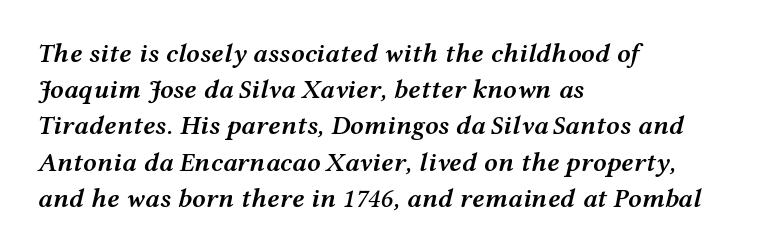
Compared with a centered layout, this one pins lines to the left instead. If you measured baseline to baseline, you'd find a middling distance. Its strokes are somewhat broadened, the hallmark of semibold type. The strip under each line holds only bare page.
